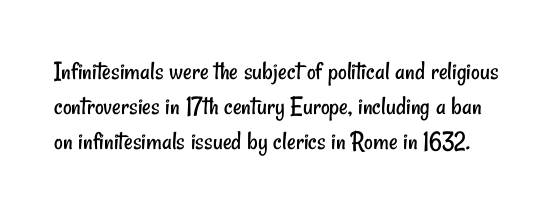
{"bold": "no", "underline": "no", "line_spacing": "normal", "line_spacing_ratio": 1.3, "letter_spacing": "normal", "letter_spacing_em": 0.0, "glyph_px": 27}
